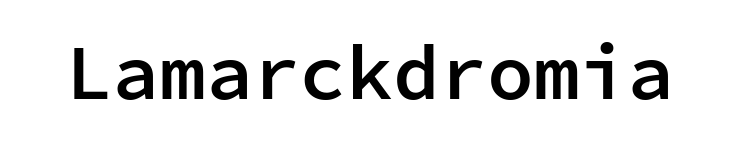
The image shows 78 px semibold sans-serif type, upright, monospaced; set normal letter spacing, not underlined; low stroke contrast and a medium x-height.
